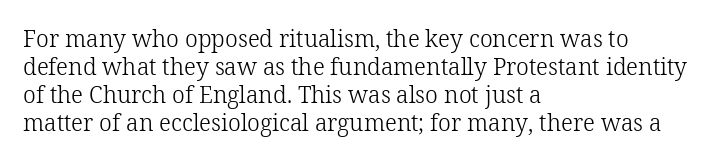
Every stem runs plumb, perpendicular to the baseline. Layout note: lines flush left. Decoration check: the copy has no underline. Short note: letters normally spaced.
